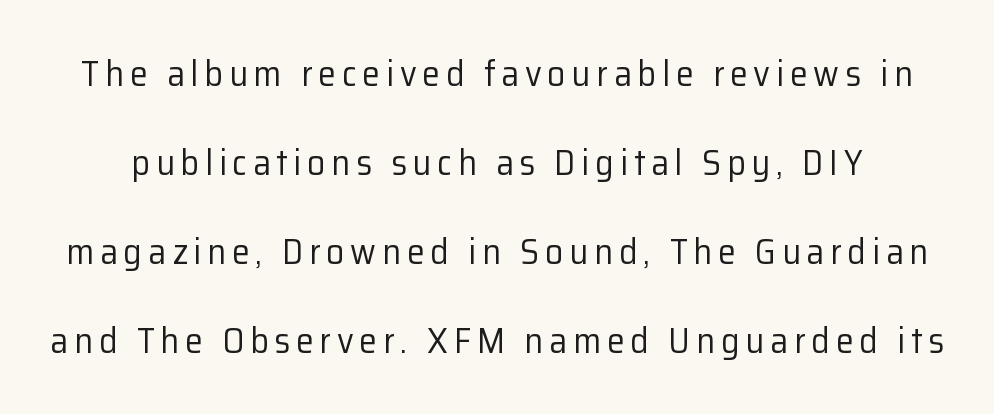
The image shows 36 px regular-weight sans-serif type, upright; set loose line spacing (2.47x), not underlined; low stroke contrast and a medium x-height.
